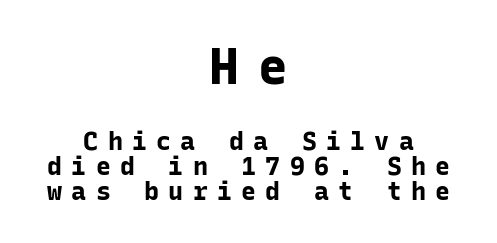
Q: Is the text bold? A: Yes.
Q: Is the text italic (slanted)? A: No, it is upright.
Q: Is the typeface a serif or a sans-serif typeface? A: Sans-serif.
Q: Is the text underlined? A: No.
Q: How is the paragraph aligned? A: Centered.
Q: Is the spacing between letters normal or unusually wide? A: Unusually wide.
Q: Is the spacing between lines tight, normal or loose? A: Tight.
Q: Which block of text is set in a larger size, the first (top) or the second (bottom)? A: The first (top) one.
Q: Width (condensed, normal, or wide)? A: Normal.
Q: Stroke contrast? A: Low.
Q: x-height? A: Medium.
Q: Monospaced? A: Yes.
